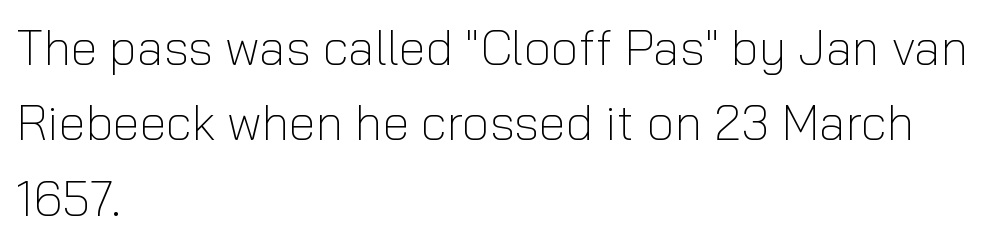
The image shows 49 px light sans-serif type, upright; set left-aligned, normal line spacing (1.54x), normal letter spacing, not underlined; low stroke contrast and a medium x-height.
